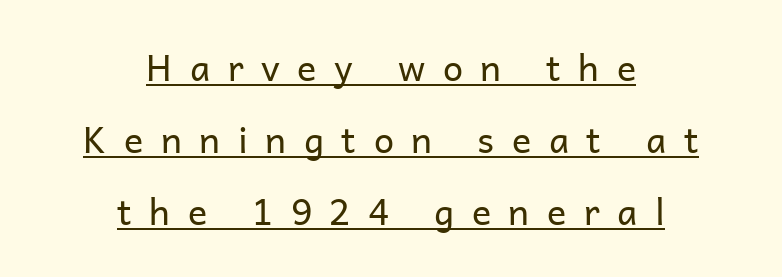
The image shows 36 px regular-weight sans-serif type, upright; set centered, loose line spacing (2.0x), unusually wide letter spacing (+0.49 em), underlined; low stroke contrast and a medium x-height.
